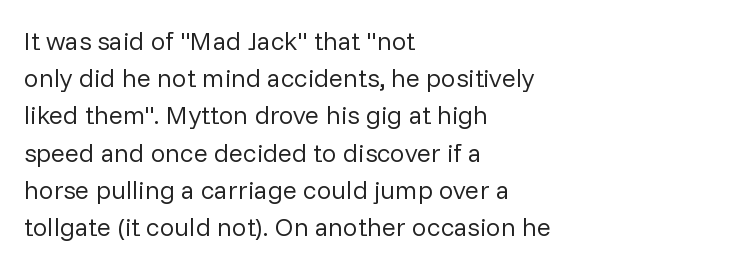
{"italic": "no", "bold": "no", "underline": "no", "align": "left", "line_spacing": "normal", "line_spacing_ratio": 1.43, "letter_spacing": "normal", "letter_spacing_em": 0.0, "glyph_px": 26}
